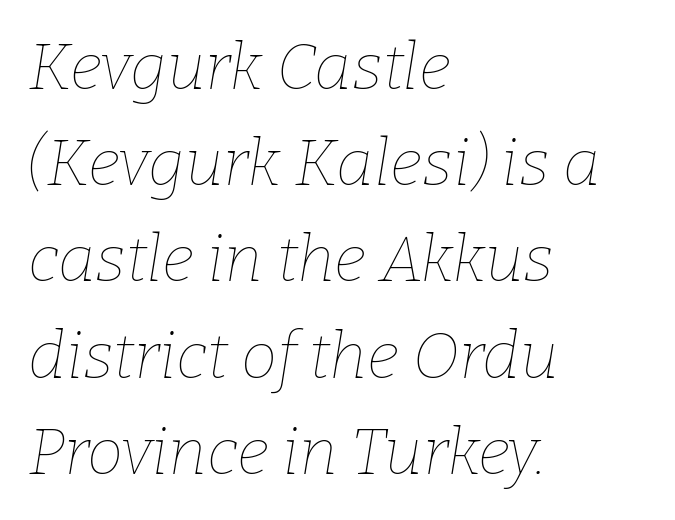
Q: Is the text bold? A: No.
Q: Is the text italic (slanted)? A: Yes, it leans right by about 9 degrees.
Q: Is the text underlined? A: No.
Q: How is the paragraph aligned? A: Left-aligned.
Q: Is the spacing between letters normal or unusually wide? A: Normal.
Q: Is the spacing between lines tight, normal or loose? A: Normal.
Q: Width (condensed, normal, or wide)? A: Normal.
Q: Stroke contrast? A: Low.
Q: x-height? A: Medium.
Q: Monospaced? A: No.
